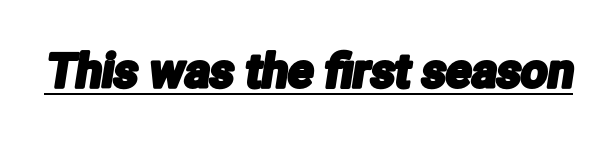
{"serif": "no", "width": "condensed", "stroke_contrast": "low", "x_height": "medium", "monospaced": "no", "underline": "yes", "letter_spacing": "normal", "letter_spacing_em": 0.0, "glyph_px": 47}
